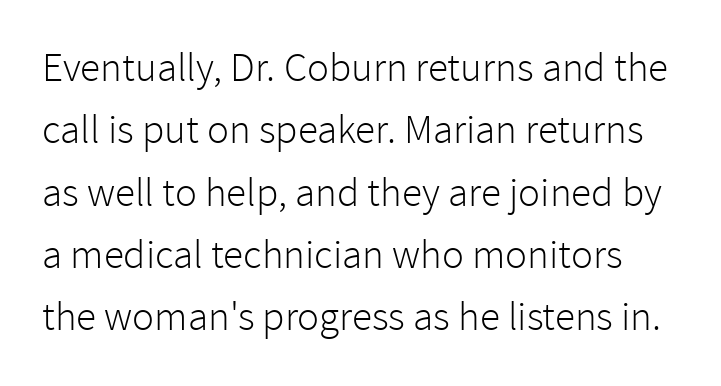
{"serif": "no", "italic": "no", "bold": "no", "weight": "light", "width": "normal", "stroke_contrast": "low", "x_height": "medium", "monospaced": "no", "underline": "no", "line_spacing": "normal", "line_spacing_ratio": 1.52, "letter_spacing": "normal", "letter_spacing_em": 0.0, "glyph_px": 41}
